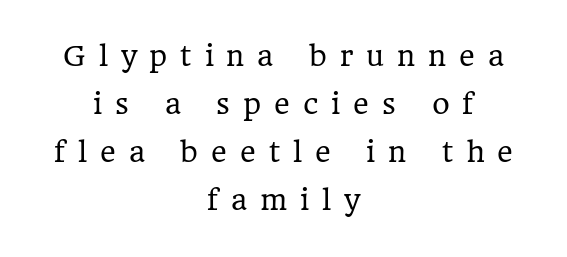
The image shows 27 px text type, upright; set centered, line spacing 1.78x, unusually wide letter spacing (+0.48 em), not underlined.
